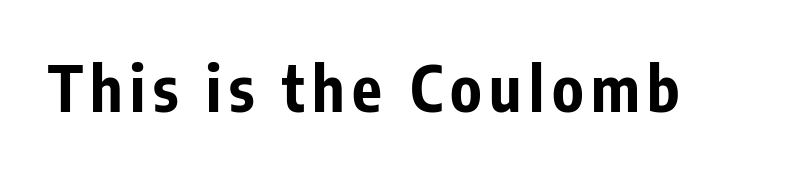
Note the varied advance widths — an 'i' is clearly narrower than an 'm'. The typography opts for an upright posture over an oblique one. Type style note: lacks serifs. In terms of weight, the rendering is a true, heavy bold. Has an underline been added? It has not.
